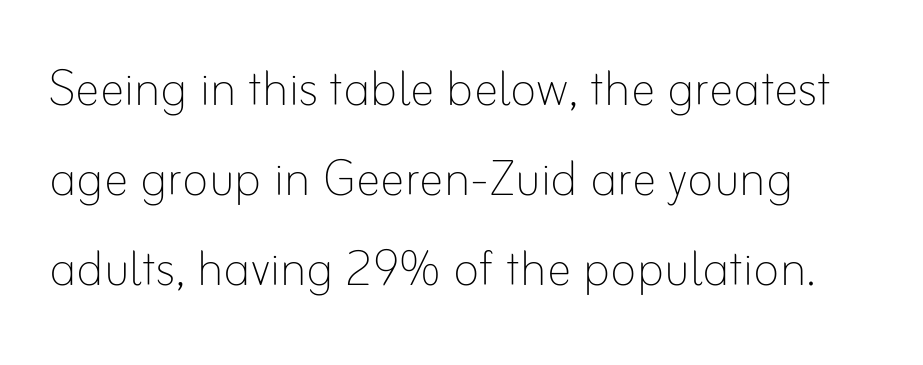
The image shows 62 px thin type, upright; set normal line spacing (1.45x), normal letter spacing, not underlined; low stroke contrast and a small x-height.
